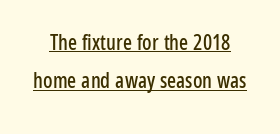
Words appear dense and cohesive because spacing is normal. When letters stand straight like this, we call the style roman or upright. Quick note: underline on.
